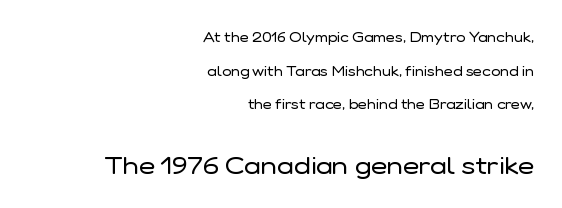
The image shows 25 px text type, upright; set right-aligned, loose line spacing (2.4x), normal letter spacing, not underlined; the second (bottom) block is 1.79x larger.
